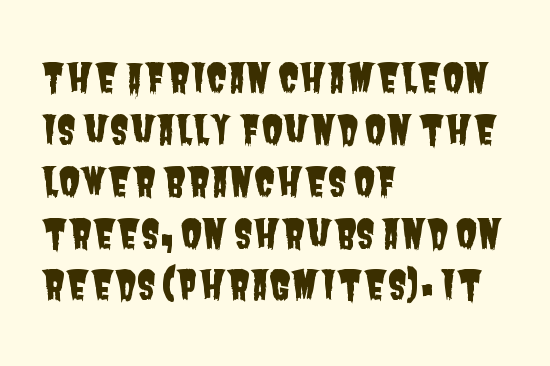
{"serif": "no", "width": "condensed", "stroke_contrast": "low", "x_height": "large", "monospaced": "no", "underline": "no", "align": "left", "line_spacing": "normal", "line_spacing_ratio": 1.33, "letter_spacing": "normal", "letter_spacing_em": 0.0, "glyph_px": 39}
